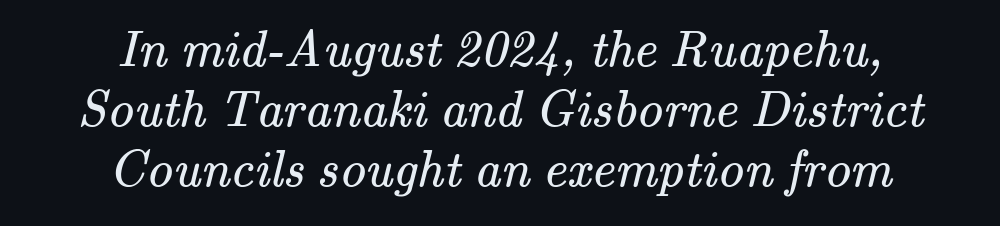
Q: Is the text bold? A: No.
Q: Is the typeface a serif or a sans-serif typeface? A: Serif.
Q: Is the text underlined? A: No.
Q: How is the paragraph aligned? A: Centered.
Q: Is the spacing between letters normal or unusually wide? A: Normal.
Q: Is the spacing between lines tight, normal or loose? A: Tight.
Q: Width (condensed, normal, or wide)? A: Normal.
Q: Stroke contrast? A: Medium.
Q: x-height? A: Small.
Q: Monospaced? A: No.
